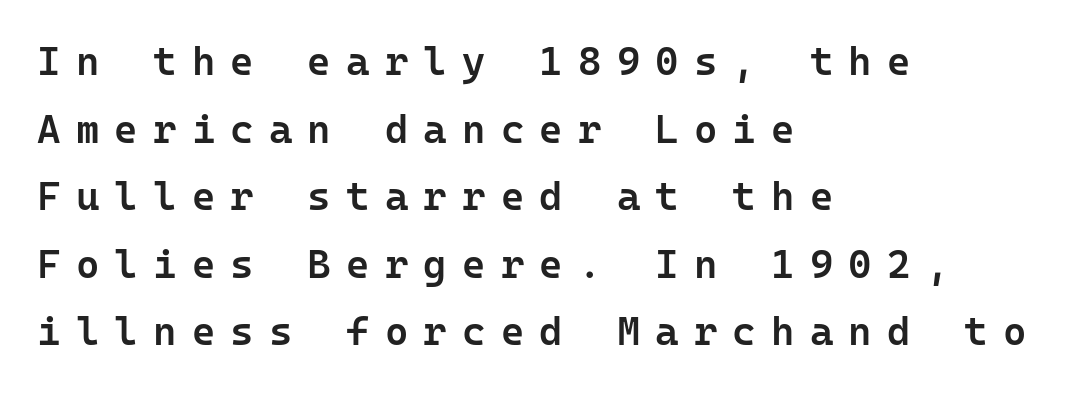
A typesetter would call this leading conventional body-copy spacing. Each letter, wide or thin by design, is forced into the same width here. The letters carry no serifs — their stems end cleanly without finishing strokes. Semibold letterforms, between regular and bold. Letters rest on an invisible, unmarked baseline.
